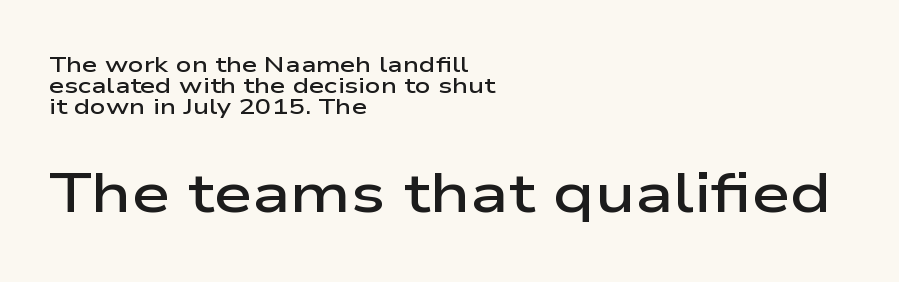
{"serif": "no", "italic": "no", "bold": "semi", "weight": "semibold", "width": "wide", "stroke_contrast": "low", "x_height": "medium", "monospaced": "no", "underline": "no", "align": "left", "line_spacing": "tight", "line_spacing_ratio": 0.96, "letter_spacing": "normal", "letter_spacing_em": 0.0, "larger_block": "second", "size_ratio": 2.5, "glyph_px": 55}
